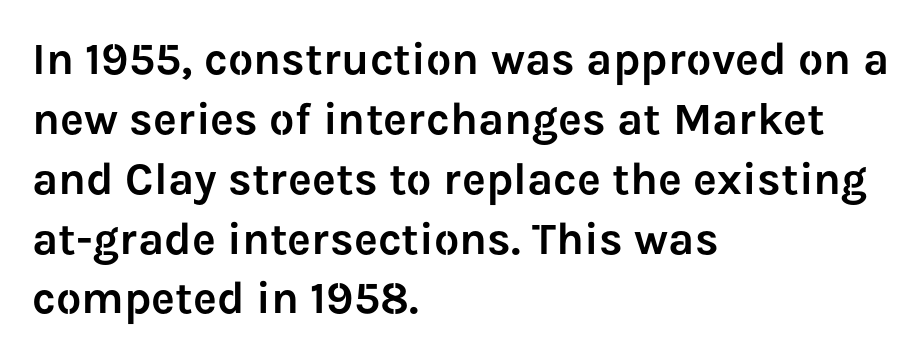
Q: Is the text italic (slanted)? A: No, it is upright.
Q: Is the typeface a serif or a sans-serif typeface? A: Sans-serif.
Q: Is the text underlined? A: No.
Q: How is the paragraph aligned? A: Left-aligned.
Q: Is the spacing between letters normal or unusually wide? A: Normal.
Q: Is the spacing between lines tight, normal or loose? A: Normal.
Q: Width (condensed, normal, or wide)? A: Normal.
Q: Stroke contrast? A: Low.
Q: x-height? A: Medium.
Q: Monospaced? A: No.
